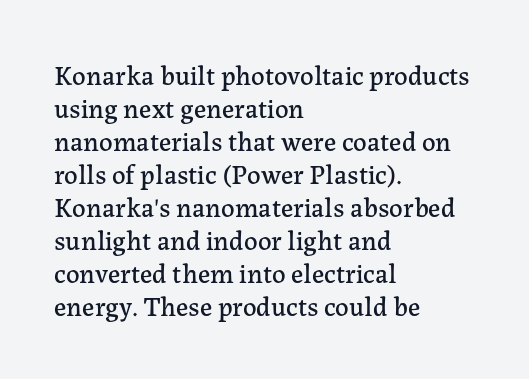
Q: Is the text italic (slanted)? A: No, it is upright.
Q: Is the text underlined? A: No.
Q: How is the paragraph aligned? A: Left-aligned.
Q: Is the spacing between letters normal or unusually wide? A: Normal.
